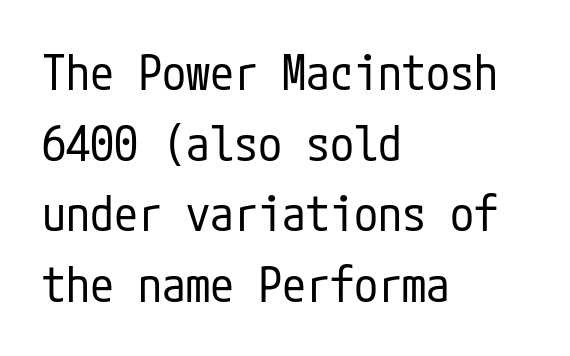
The image shows 48 px regular-weight, condensed sans-serif type, upright; set left-aligned, normal line spacing (1.47x), normal letter spacing, not underlined; low stroke contrast and a medium x-height.
